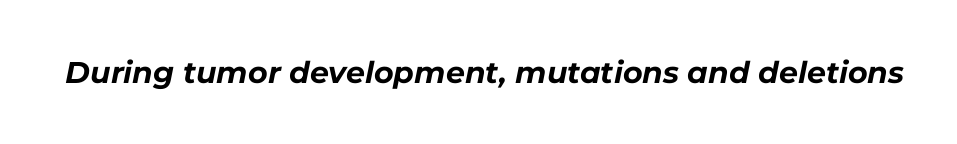
The image shows 30 px bold type, italic (leaning right); set normal letter spacing, not underlined; low stroke contrast and a medium x-height.
